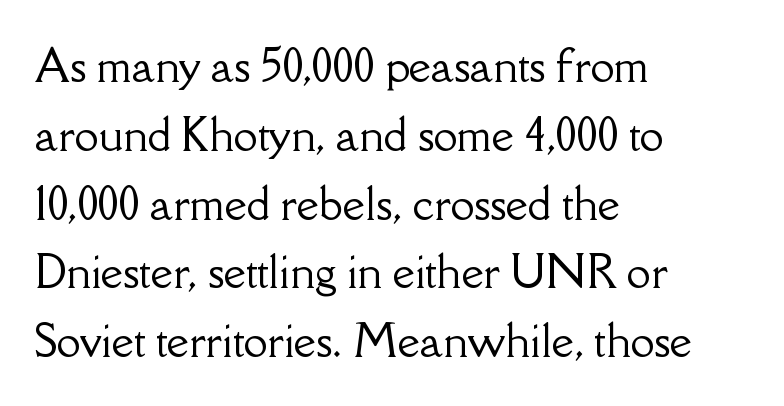
{"serif": "yes", "italic": "no", "width": "normal", "stroke_contrast": "low", "x_height": "small", "monospaced": "no", "underline": "no", "align": "left", "line_spacing": "normal", "line_spacing_ratio": 1.6, "letter_spacing": "normal", "letter_spacing_em": 0.0, "glyph_px": 43}
